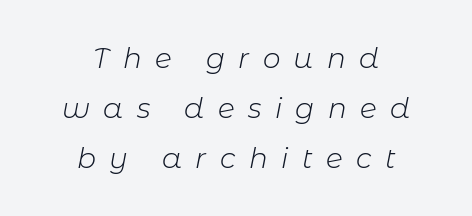
Q: Is the text bold? A: No.
Q: Is the text italic (slanted)? A: Yes, it leans right by about 11 degrees.
Q: Is the text underlined? A: No.
Q: How is the paragraph aligned? A: Centered.
Q: Is the spacing between letters normal or unusually wide? A: Unusually wide.
Q: Width (condensed, normal, or wide)? A: Normal.
Q: Stroke contrast? A: Low.
Q: x-height? A: Medium.
Q: Monospaced? A: No.
